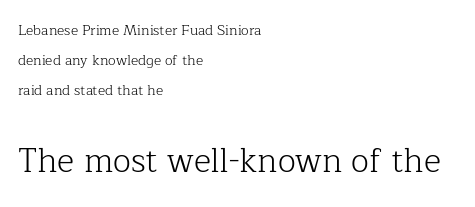
Q: Is the text bold? A: No.
Q: Is the text italic (slanted)? A: No, it is upright.
Q: Is the typeface a serif or a sans-serif typeface? A: Serif.
Q: Is the text underlined? A: No.
Q: How is the paragraph aligned? A: Left-aligned.
Q: Is the spacing between letters normal or unusually wide? A: Normal.
Q: Is the spacing between lines tight, normal or loose? A: Loose.
Q: Which block of text is set in a larger size, the first (top) or the second (bottom)? A: The second (bottom) one.
Q: Width (condensed, normal, or wide)? A: Normal.
Q: Stroke contrast? A: Low.
Q: x-height? A: Medium.
Q: Monospaced? A: No.
